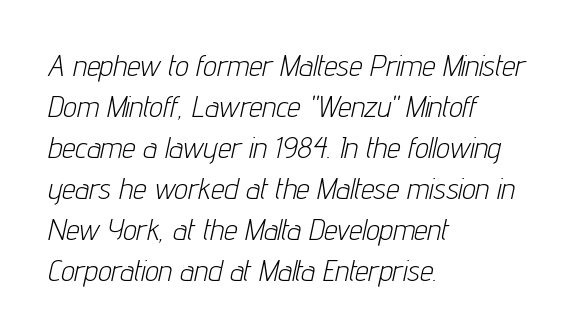
{"italic": "yes", "lean": "right", "slant_degrees": 12, "bold": "no", "weight": "light", "width": "condensed", "stroke_contrast": "low", "x_height": "medium", "monospaced": "no", "underline": "no", "align": "left", "line_spacing": "normal", "line_spacing_ratio": 1.37, "letter_spacing": "normal", "letter_spacing_em": 0.0, "glyph_px": 30}
